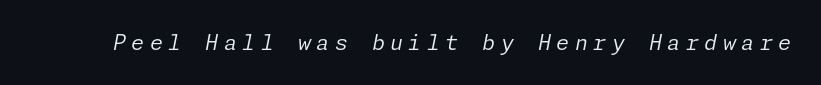
Q: Is the text bold? A: No.
Q: Is the text italic (slanted)? A: Yes, it leans right by about 11 degrees.
Q: Is the text underlined? A: No.
Q: Is the spacing between letters normal or unusually wide? A: Unusually wide.
